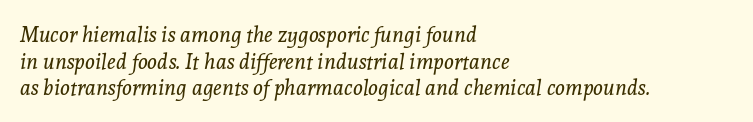
Q: Is the text bold? A: No.
Q: Is the text italic (slanted)? A: Yes, it leans right by about 8 degrees.
Q: Is the text underlined? A: No.
Q: How is the paragraph aligned? A: Left-aligned.
Q: Is the spacing between letters normal or unusually wide? A: Normal.
Q: Is the spacing between lines tight, normal or loose? A: Normal.
